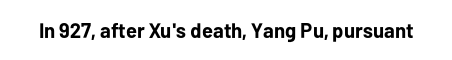
The letterforms sit shoulder to shoulder at normal distance. These lines were composed using upright roman letters. Check the space under the baseline: it is left empty. The sample has been set heavy, in full bold.
